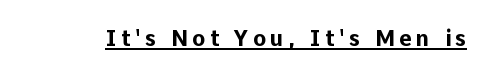
Q: Is the text bold? A: Yes.
Q: Is the text italic (slanted)? A: No, it is upright.
Q: Is the text underlined? A: Yes.
